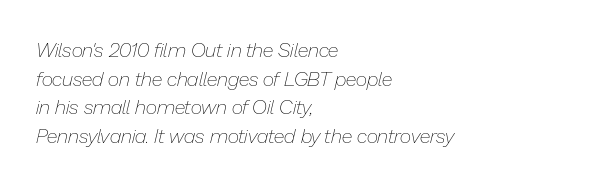
{"italic": "yes", "lean": "right", "slant_degrees": 13, "bold": "no", "underline": "no", "align": "left", "line_spacing": "normal", "line_spacing_ratio": 1.43, "letter_spacing": "normal", "letter_spacing_em": 0.0, "glyph_px": 20}
